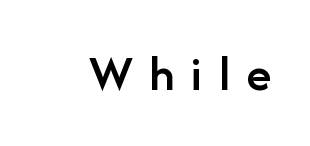
Nope, no serifs anywhere on these letters. Spacing verdict: proportional, widths tailored to each character. The passage shown is not underscored anywhere. Typesetter's note: demi weight, one step under bold. A roman cut, with each character standing at attention. The rendering inserts visible extra space after every character.
